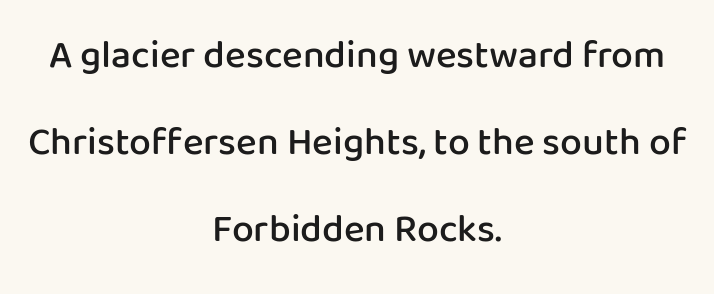
Q: Is the text bold? A: Semi-bold.
Q: Is the text italic (slanted)? A: No, it is upright.
Q: Is the typeface a serif or a sans-serif typeface? A: Sans-serif.
Q: Is the text underlined? A: No.
Q: How is the paragraph aligned? A: Centered.
Q: Is the spacing between letters normal or unusually wide? A: Normal.
Q: Is the spacing between lines tight, normal or loose? A: Loose.
Q: Width (condensed, normal, or wide)? A: Normal.
Q: Stroke contrast? A: Low.
Q: x-height? A: Medium.
Q: Monospaced? A: No.
